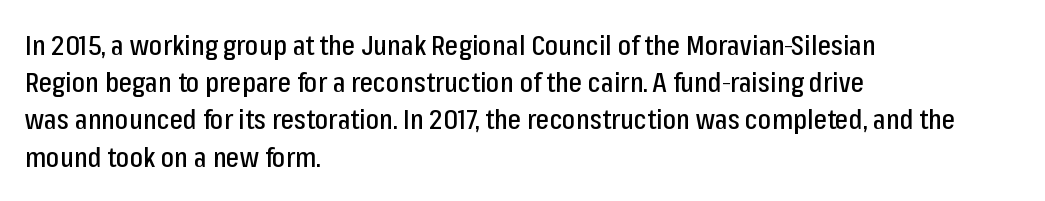
{"serif": "no", "italic": "no", "width": "condensed", "stroke_contrast": "low", "x_height": "medium", "monospaced": "no", "underline": "no", "align": "left", "line_spacing": "normal", "line_spacing_ratio": 1.33, "letter_spacing": "normal", "letter_spacing_em": 0.0, "glyph_px": 28}
